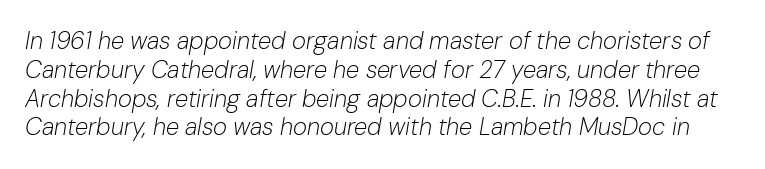
{"italic": "yes", "lean": "right", "slant_degrees": 10, "bold": "no", "underline": "no", "line_spacing_ratio": 1.2, "letter_spacing": "normal", "letter_spacing_em": 0.0, "glyph_px": 24}
